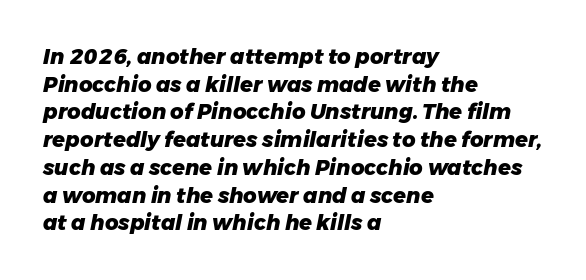
The image shows 21 px bold type, italic (leaning right); set left-aligned, normal line spacing (1.32x), normal letter spacing, not underlined.
